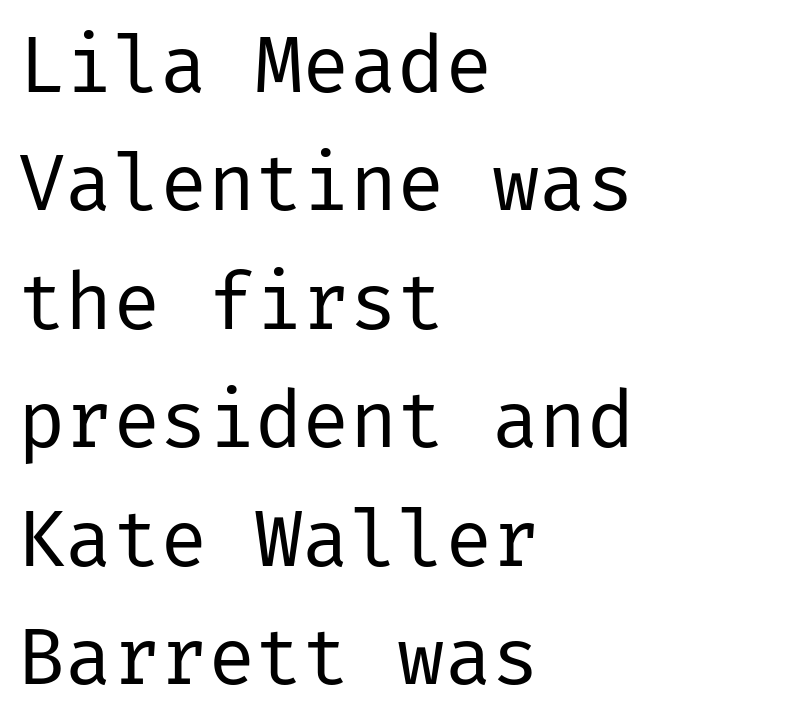
Q: Is the text bold? A: No.
Q: Is the text italic (slanted)? A: No, it is upright.
Q: Is the typeface a serif or a sans-serif typeface? A: Sans-serif.
Q: Is the text underlined? A: No.
Q: How is the paragraph aligned? A: Left-aligned.
Q: Is the spacing between letters normal or unusually wide? A: Normal.
Q: Is the spacing between lines tight, normal or loose? A: Normal.
Q: Width (condensed, normal, or wide)? A: Normal.
Q: Stroke contrast? A: Low.
Q: x-height? A: Medium.
